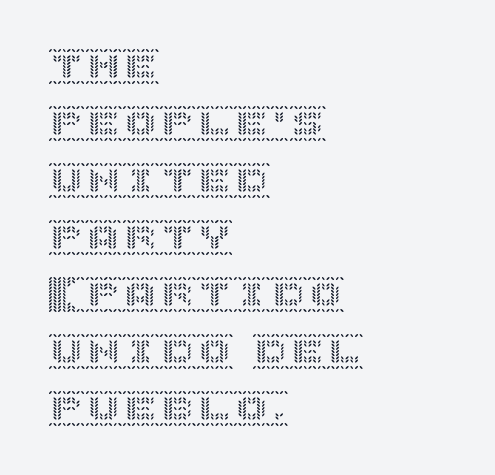
{"italic": "no", "width": "normal", "x_height": "large", "underline": "no", "align": "left", "line_spacing": "normal", "line_spacing_ratio": 1.54, "letter_spacing": "normal", "letter_spacing_em": 0.0, "glyph_px": 37}
